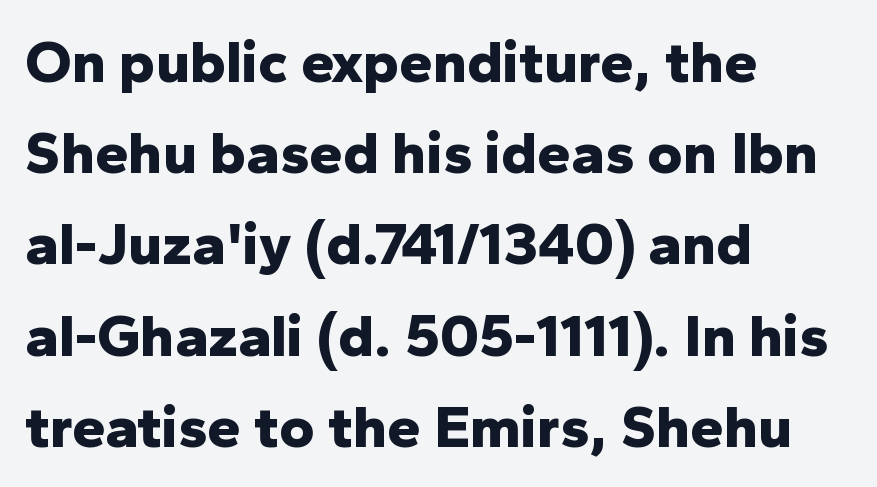
The rendering anchors every line to the left-hand side. A typesetter would call this proportional, since set widths differ per character. Does extra space separate the letters? No, they use regular spacing. Compared with an ordinary text face, these strokes are far heavier — a full bold.
